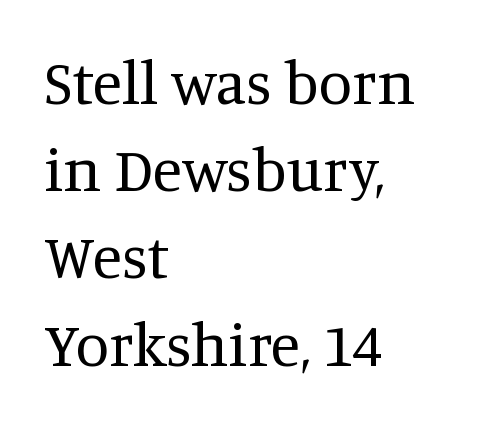
This sample keeps an unexceptional amount of space between lines. The gaps between neighbouring characters are ordinary and unremarkable. Is this a fixed-width face? No — the glyphs have proportional, varying widths. Upright lettering throughout. Leftover space on each line is placed entirely after the last word. The font sits on the lighter half of the weight spectrum, regular included.
